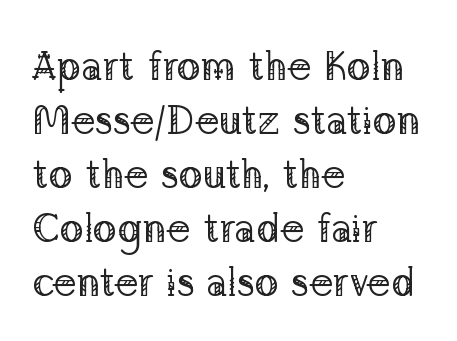
{"serif": "yes", "italic": "no", "bold": "no", "weight": "regular", "width": "normal", "stroke_contrast": "low", "x_height": "medium", "monospaced": "no", "underline": "no", "align": "left", "line_spacing": "normal", "line_spacing_ratio": 1.35, "letter_spacing": "normal", "letter_spacing_em": 0.0, "glyph_px": 40}
